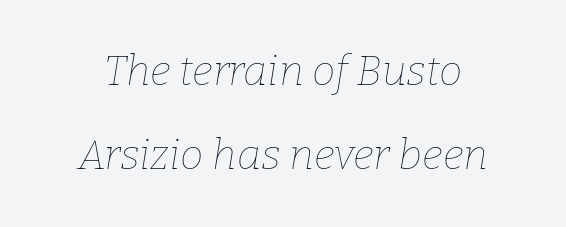
The image shows 42 px thin type, italic (leaning right); set loose line spacing (2.01x), normal letter spacing, not underlined; low stroke contrast and a medium x-height.
